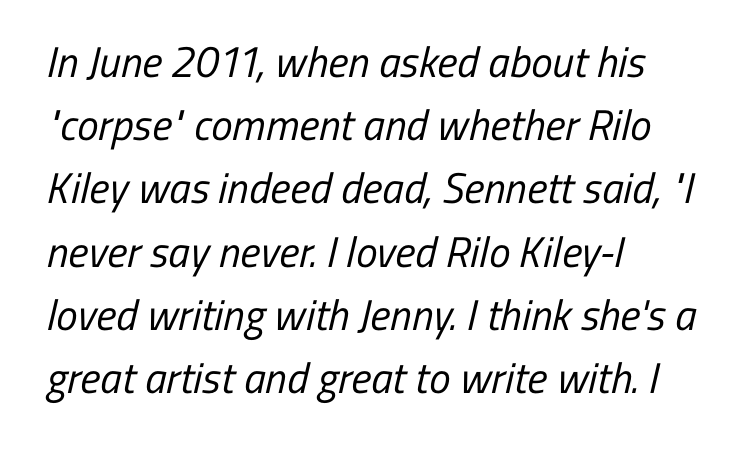
The image shows 43 px regular-weight, condensed sans-serif type; set left-aligned, normal line spacing (1.47x), normal letter spacing, not underlined; low stroke contrast and a medium x-height.
